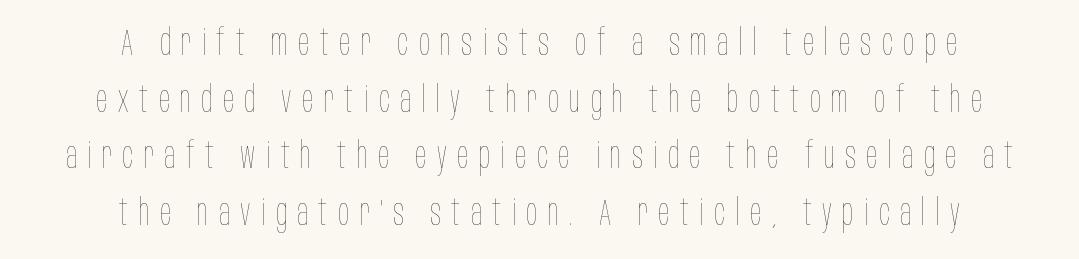
{"italic": "no", "bold": "no", "weight": "thin", "width": "condensed", "stroke_contrast": "low", "x_height": "large", "monospaced": "no", "underline": "no", "align": "center", "line_spacing": "normal", "line_spacing_ratio": 1.53, "letter_spacing": "wide", "letter_spacing_em": 0.28, "glyph_px": 37}
